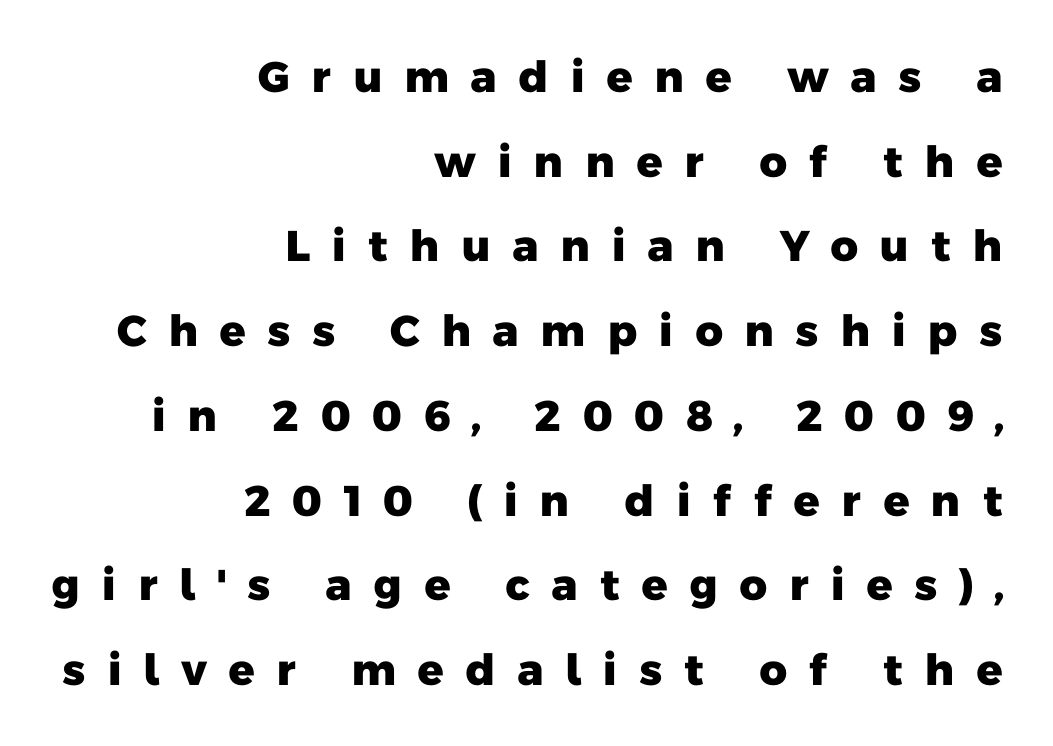
Q: Is the text bold? A: Yes.
Q: Is the typeface a serif or a sans-serif typeface? A: Sans-serif.
Q: Is the text underlined? A: No.
Q: How is the paragraph aligned? A: Right-aligned.
Q: Is the spacing between letters normal or unusually wide? A: Unusually wide.
Q: Is the spacing between lines tight, normal or loose? A: Loose.
Q: Width (condensed, normal, or wide)? A: Normal.
Q: Stroke contrast? A: Low.
Q: x-height? A: Medium.
Q: Monospaced? A: No.
